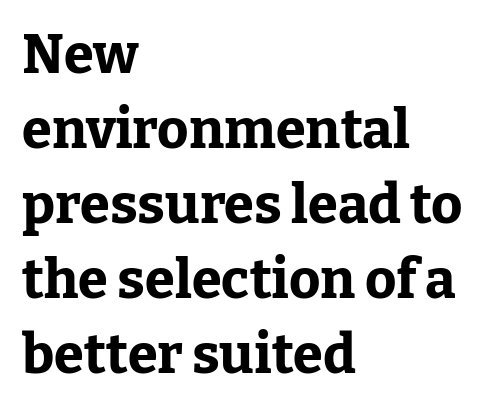
Q: Is the text bold? A: Yes.
Q: Is the text italic (slanted)? A: No, it is upright.
Q: Is the typeface a serif or a sans-serif typeface? A: Serif.
Q: Is the text underlined? A: No.
Q: How is the paragraph aligned? A: Left-aligned.
Q: Is the spacing between letters normal or unusually wide? A: Normal.
Q: Is the spacing between lines tight, normal or loose? A: Normal.
Q: Width (condensed, normal, or wide)? A: Normal.
Q: Stroke contrast? A: Low.
Q: x-height? A: Medium.
Q: Monospaced? A: No.
